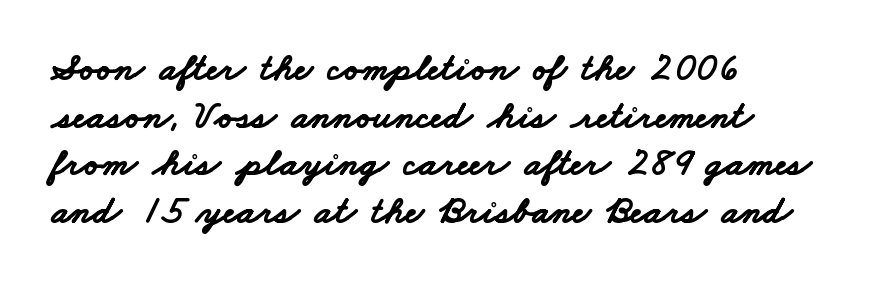
Q: Is the text bold? A: Yes.
Q: Is the typeface a serif or a sans-serif typeface? A: Sans-serif.
Q: Is the text underlined? A: No.
Q: How is the paragraph aligned? A: Left-aligned.
Q: Is the spacing between letters normal or unusually wide? A: Normal.
Q: Width (condensed, normal, or wide)? A: Wide.
Q: Stroke contrast? A: Low.
Q: x-height? A: Small.
Q: Monospaced? A: No.
